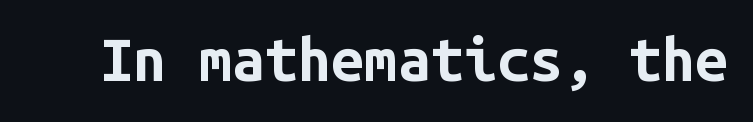
Q: Is the text bold? A: Yes.
Q: Is the text italic (slanted)? A: No, it is upright.
Q: Is the typeface a serif or a sans-serif typeface? A: Sans-serif.
Q: Is the text underlined? A: No.
Q: Is the spacing between letters normal or unusually wide? A: Normal.
Q: Width (condensed, normal, or wide)? A: Normal.
Q: Stroke contrast? A: Low.
Q: x-height? A: Medium.
Q: Monospaced? A: Yes.
